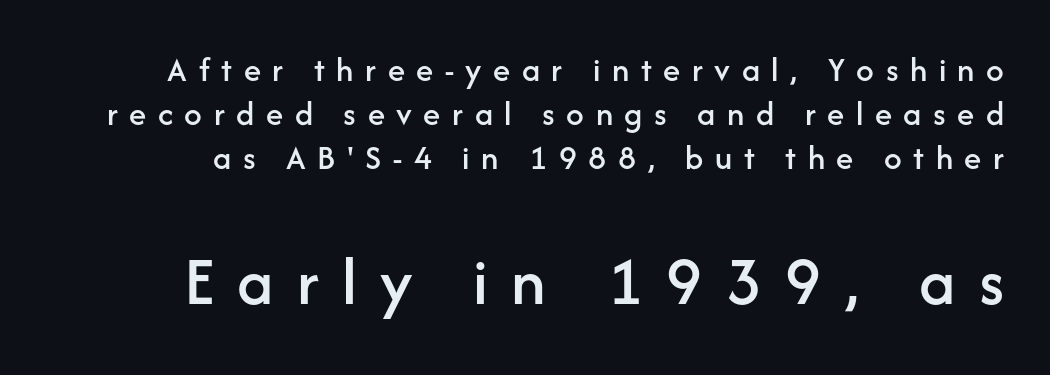
The image shows 70 px sans-serif type, upright; set normal line spacing (1.26x), unusually wide letter spacing (+0.33 em), not underlined; the second (bottom) block is 2.0x larger; low stroke contrast and a medium x-height.
